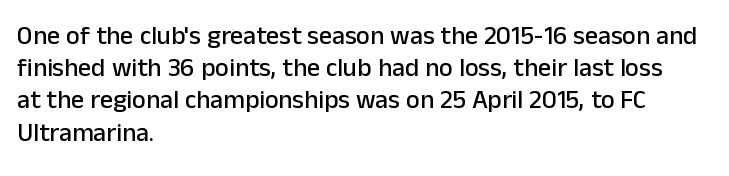
You could call the tracking neutral — neither tight nor loose. Posture: upright roman. Which margin do the lines hug? The left one — the right edge is uneven. Decoration check: the copy has no underline.
